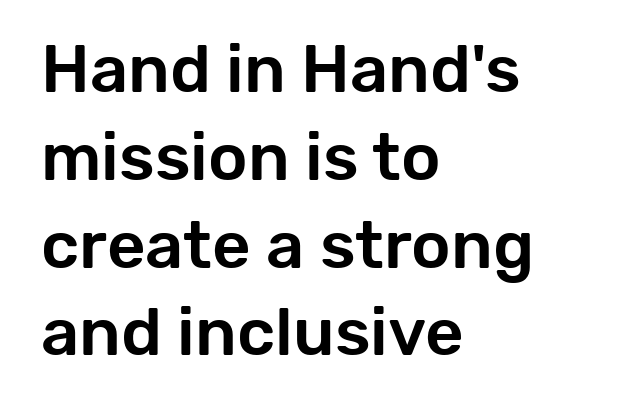
The lines sit at an ordinary, default distance from one another. There is no visible air inserted between adjacent glyphs. Looks like regular typesetting: each glyph gets only the width it needs. Words float on clear page, feet unadorned.
